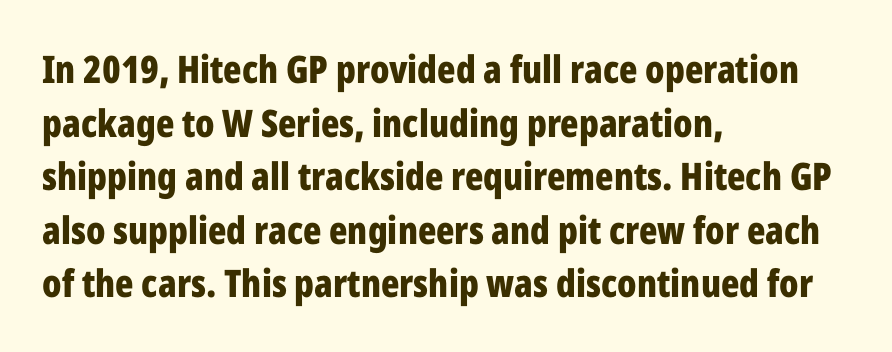
Think of a printed novel: that variable character pitch is what you see here. This sample is left-justified, so line endings fall wherever the words run out. Typographic density is high because the face is bold. A sans-serif font was chosen for this passage. Decoration check: the copy has no underline.
